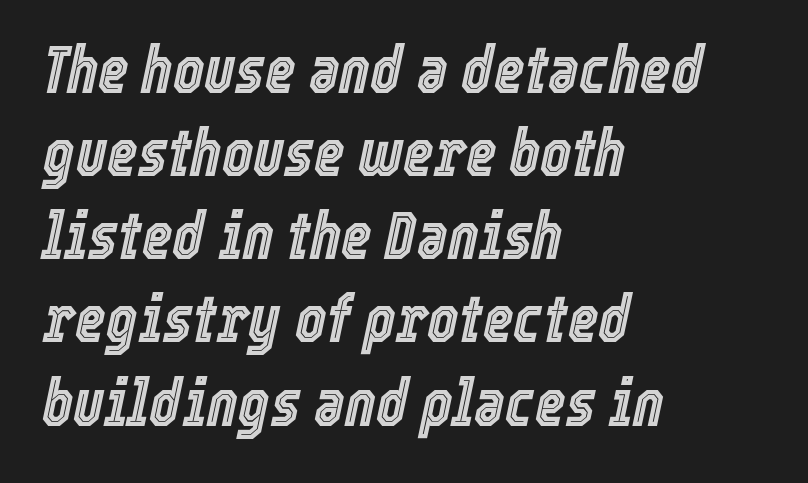
The image shows 66 px condensed type, italic (leaning right); set left-aligned, normal line spacing (1.26x), normal letter spacing, not underlined; a medium x-height.
